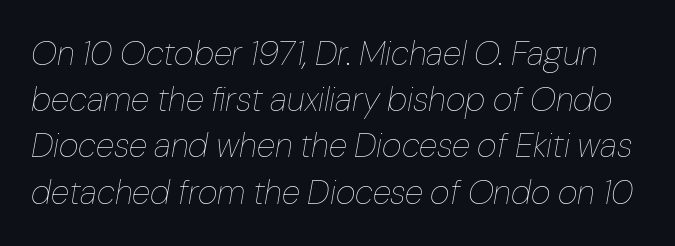
The image shows 34 px thin type, italic (leaning right); set normal line spacing (1.36x), normal letter spacing, not underlined; low stroke contrast and a medium x-height.
